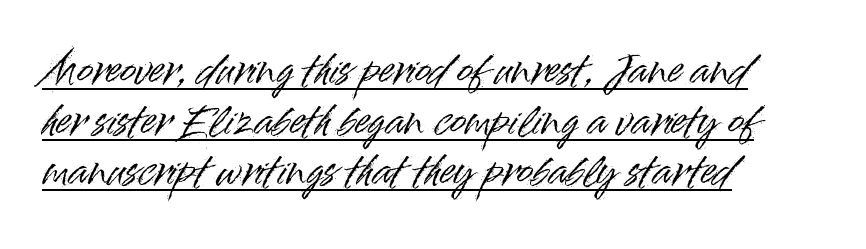
{"serif": "no", "width": "normal", "stroke_contrast": "high", "x_height": "small", "monospaced": "no", "underline": "yes", "align": "left", "line_spacing": "normal", "line_spacing_ratio": 1.33, "letter_spacing": "normal", "letter_spacing_em": 0.0, "glyph_px": 38}
